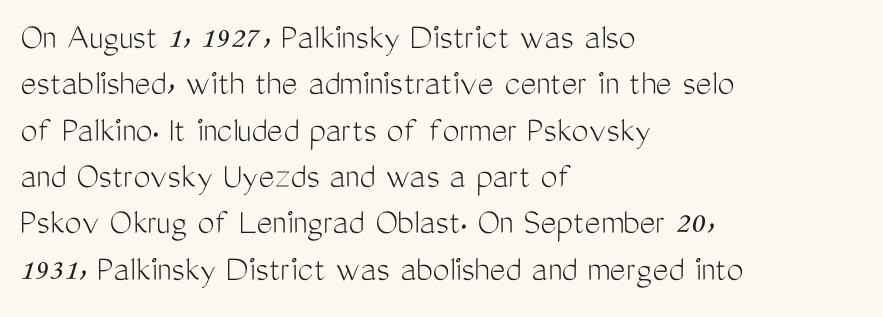
Q: Is the text bold? A: No.
Q: Is the text italic (slanted)? A: No, it is upright.
Q: Is the typeface a serif or a sans-serif typeface? A: Sans-serif.
Q: Is the text underlined? A: No.
Q: How is the paragraph aligned? A: Left-aligned.
Q: Is the spacing between letters normal or unusually wide? A: Normal.
Q: Width (condensed, normal, or wide)? A: Condensed.
Q: Stroke contrast? A: Medium.
Q: x-height? A: Medium.
Q: Monospaced? A: No.
